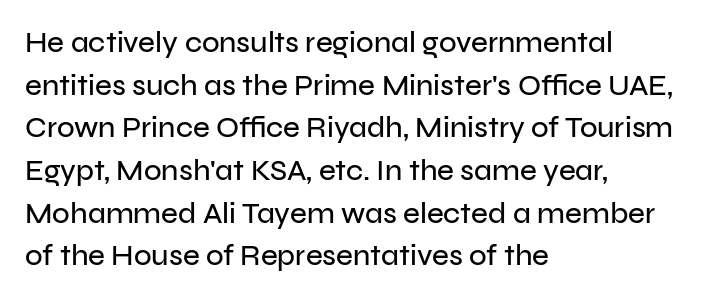
Q: Is the text italic (slanted)? A: No, it is upright.
Q: Is the typeface a serif or a sans-serif typeface? A: Sans-serif.
Q: Is the text underlined? A: No.
Q: How is the paragraph aligned? A: Left-aligned.
Q: Is the spacing between letters normal or unusually wide? A: Normal.
Q: Is the spacing between lines tight, normal or loose? A: Normal.
Q: Width (condensed, normal, or wide)? A: Normal.
Q: Stroke contrast? A: Low.
Q: x-height? A: Medium.
Q: Monospaced? A: No.
